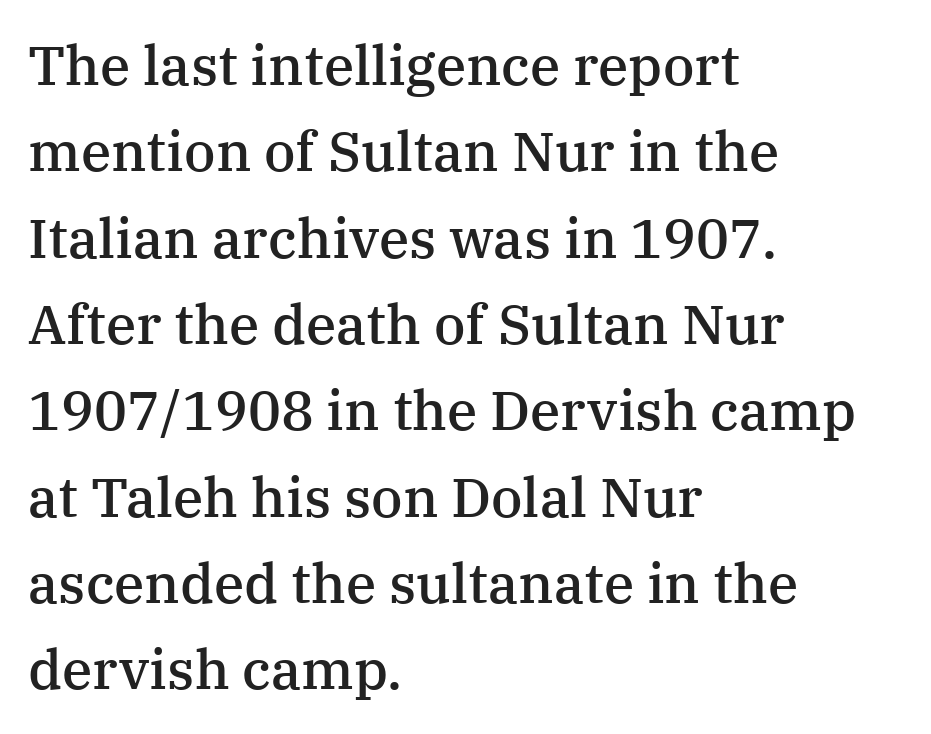
Here the designer chose a conventional face with non-uniform glyph widths. Each new line begins a customary step beneath the previous one. No italicization has been applied; the sample stays upright. Typeset ragged right — the left edge is the straight one.
